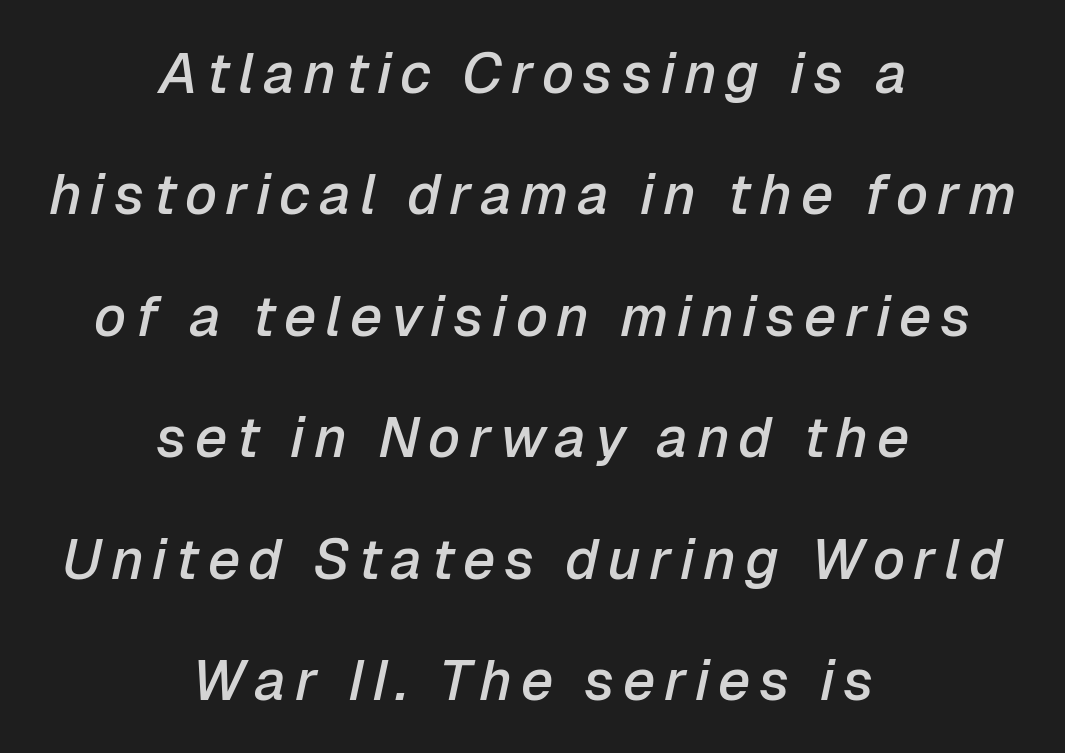
Q: Is the text bold? A: Semi-bold.
Q: Is the text italic (slanted)? A: Yes, it leans right by about 12 degrees.
Q: Is the text underlined? A: No.
Q: How is the paragraph aligned? A: Centered.
Q: Is the spacing between lines tight, normal or loose? A: Loose.
Q: Width (condensed, normal, or wide)? A: Normal.
Q: Stroke contrast? A: Low.
Q: x-height? A: Medium.
Q: Monospaced? A: No.
